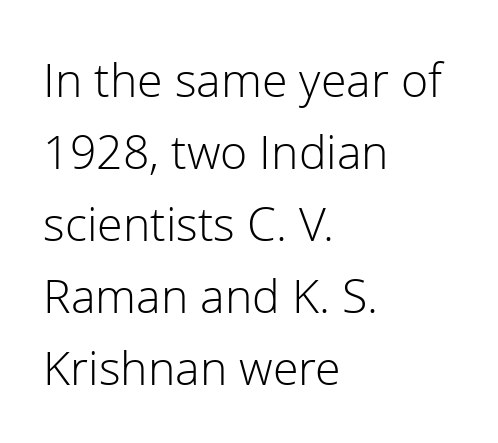
Any mark beneath the type? The region is blank. Heft: none added — not bold. No feet cap the strokes, marking this as sans-serif type. Does the leading feel generous? No, just average. The compositor pushed each line to the left boundary. You could call the tracking neutral — neither tight nor loose.
